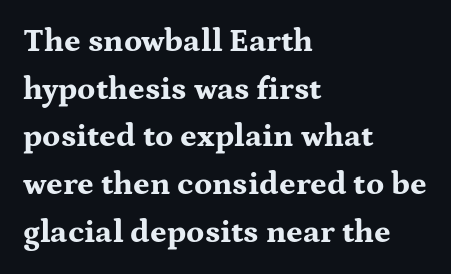
{"serif": "yes", "italic": "no", "bold": "yes", "weight": "bold", "width": "wide", "stroke_contrast": "medium", "x_height": "medium", "monospaced": "no", "underline": "no", "align": "left", "line_spacing": "normal", "line_spacing_ratio": 1.49, "letter_spacing": "normal", "letter_spacing_em": 0.0, "glyph_px": 32}
